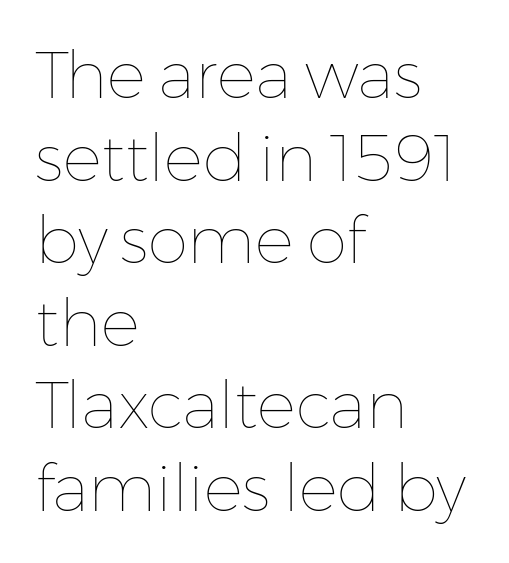
The image shows 65 px thin type, upright; set left-aligned, normal line spacing (1.27x), normal letter spacing, not underlined; low stroke contrast and a medium x-height.
